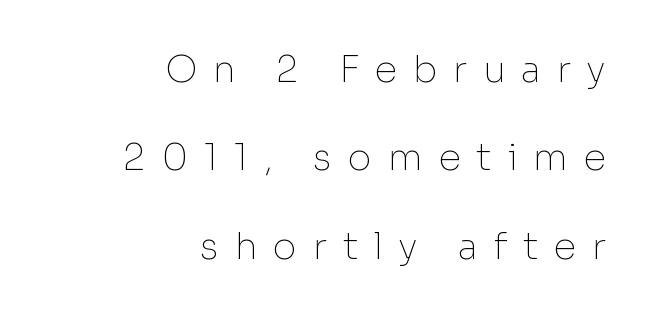
Each letter's strokes conclude bluntly, with no projecting serifs. Each row of text sits above clean, open space. If you measured baseline to baseline, you'd find a long distance. The horizontal fit of the characters is loose and conspicuously gappy.
